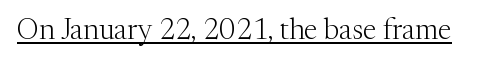
On a weight scale, this lands at 450 or below. No italicization has been applied; the sample stays upright. Proportional: the letters do not fall into vertical columns. Is there an underline? Yes — a line sits under the letters. Serif or sans? Serif — the stroke terminals have little feet. Between one letter and the next there's only the usual sliver of space.
